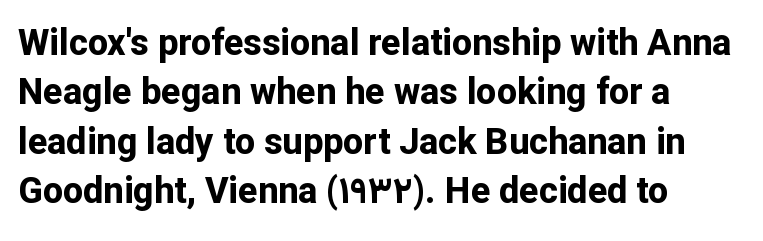
Vertical strokes here are truly vertical. Stroke thickness is high; the sample reads as a true bold. The typesetter chose a ragged-right arrangement here. Stroke terminals: plain, sans-serif.
